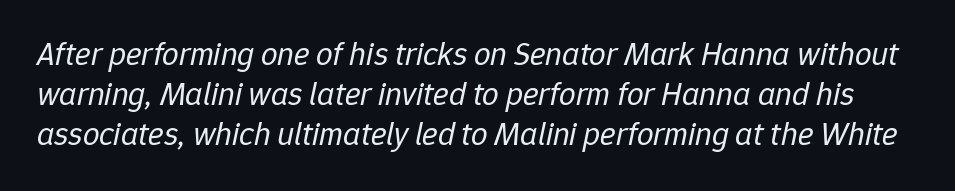
{"italic": "yes", "lean": "right", "slant_degrees": 12, "bold": "no", "weight": "regular", "width": "normal", "stroke_contrast": "low", "x_height": "medium", "monospaced": "no", "underline": "no", "line_spacing_ratio": 1.21, "letter_spacing": "normal", "letter_spacing_em": 0.0, "glyph_px": 33}
